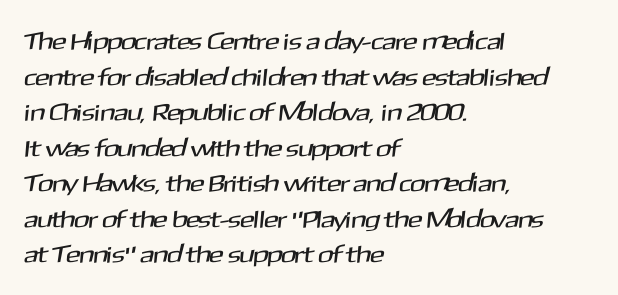
Q: Is the text underlined? A: No.
Q: How is the paragraph aligned? A: Left-aligned.
Q: Is the spacing between letters normal or unusually wide? A: Normal.
Q: Is the spacing between lines tight, normal or loose? A: Normal.
